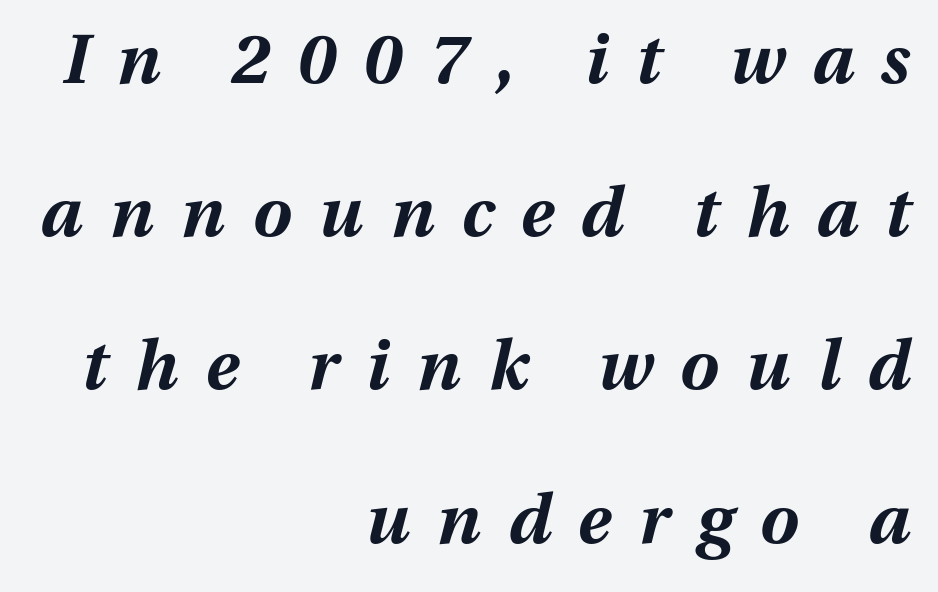
Q: Is the text bold? A: Yes.
Q: Is the text italic (slanted)? A: Yes, it leans right by about 13 degrees.
Q: Is the text underlined? A: No.
Q: How is the paragraph aligned? A: Right-aligned.
Q: Is the spacing between letters normal or unusually wide? A: Unusually wide.
Q: Is the spacing between lines tight, normal or loose? A: Loose.
Q: Width (condensed, normal, or wide)? A: Normal.
Q: Stroke contrast? A: Medium.
Q: x-height? A: Medium.
Q: Monospaced? A: No.
